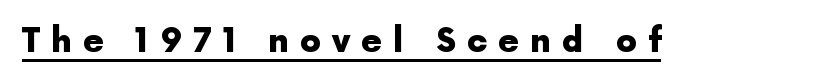
The image shows 33 px heavy sans-serif type, upright; set unusually wide letter spacing (+0.33 em), underlined; a medium x-height.
